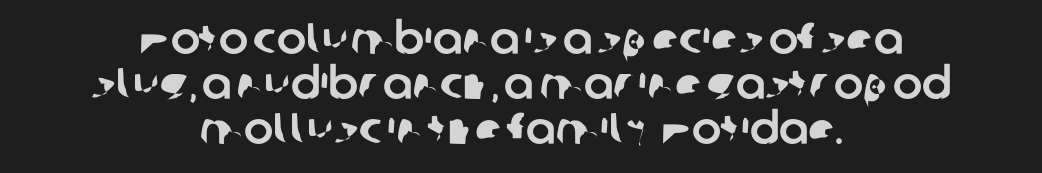
{"serif": "no", "width": "normal", "stroke_contrast": "low", "x_height": "medium", "monospaced": "no", "underline": "no", "align": "center", "line_spacing": "tight", "line_spacing_ratio": 1.02, "letter_spacing": "normal", "letter_spacing_em": 0.0, "glyph_px": 44}
